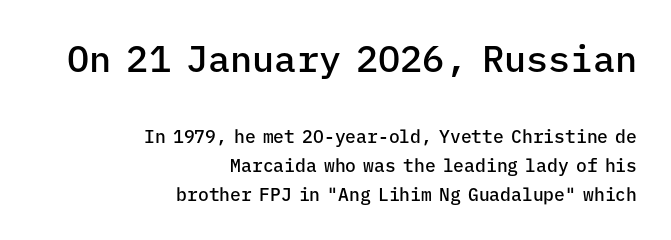
Q: Is the text bold? A: Semi-bold.
Q: Is the text italic (slanted)? A: No, it is upright.
Q: Is the typeface a serif or a sans-serif typeface? A: Sans-serif.
Q: Is the text underlined? A: No.
Q: How is the paragraph aligned? A: Right-aligned.
Q: Is the spacing between letters normal or unusually wide? A: Normal.
Q: Is the spacing between lines tight, normal or loose? A: Normal.
Q: Which block of text is set in a larger size, the first (top) or the second (bottom)? A: The first (top) one.
Q: Width (condensed, normal, or wide)? A: Normal.
Q: Stroke contrast? A: Low.
Q: x-height? A: Medium.
Q: Monospaced? A: Yes.
